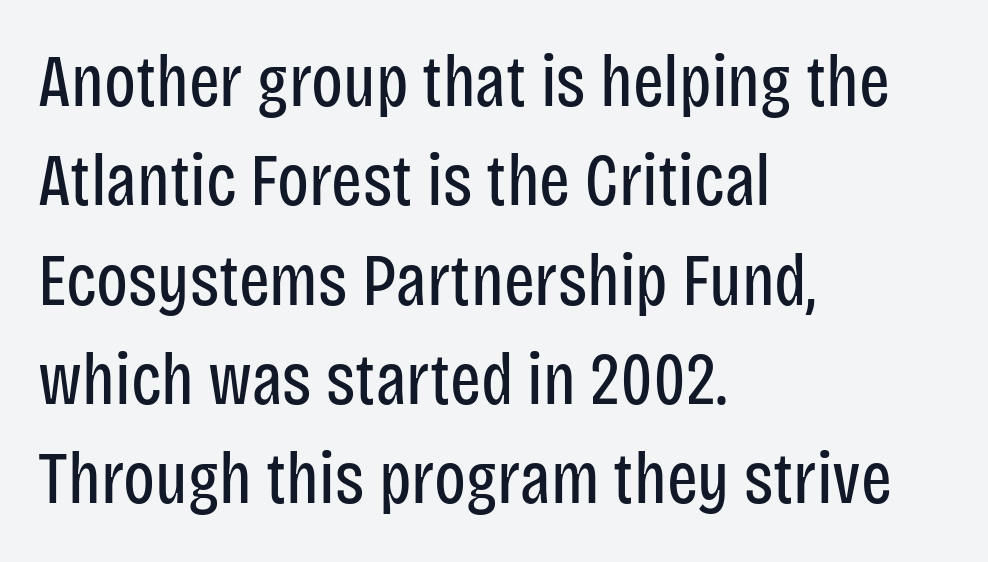
{"serif": "no", "italic": "no", "bold": "no", "weight": "regular", "width": "condensed", "stroke_contrast": "low", "x_height": "large", "monospaced": "no", "underline": "no", "align": "left", "line_spacing": "normal", "line_spacing_ratio": 1.36, "letter_spacing": "normal", "letter_spacing_em": 0.0, "glyph_px": 73}
